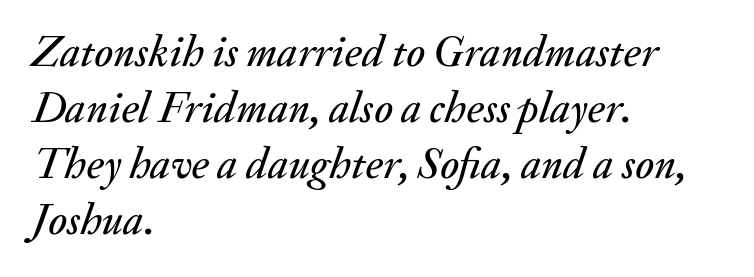
{"italic": "yes", "lean": "right", "slant_degrees": 20, "width": "normal", "stroke_contrast": "medium", "x_height": "small", "monospaced": "no", "underline": "no", "align": "left", "line_spacing": "normal", "line_spacing_ratio": 1.27, "letter_spacing": "normal", "letter_spacing_em": 0.0, "glyph_px": 44}
